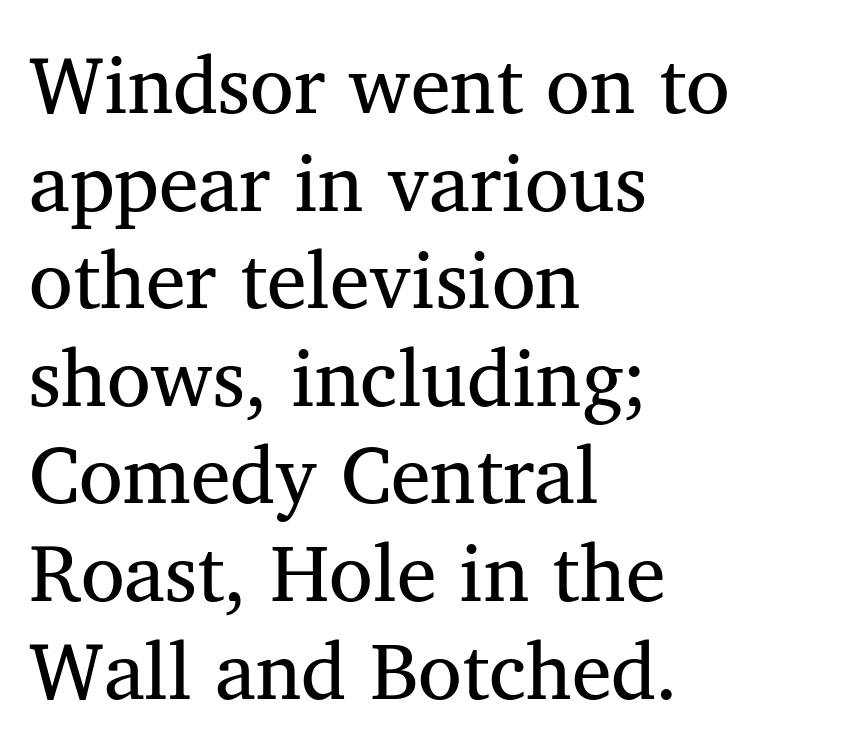
The image shows 80 px regular-weight serif type; set left-aligned, line spacing 1.22x, normal letter spacing, not underlined; medium stroke contrast and a medium x-height.
